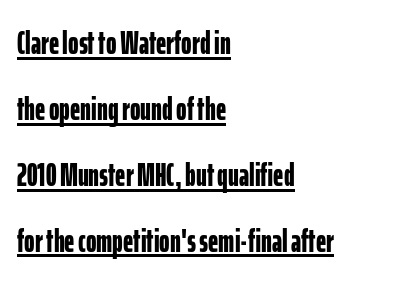
The image shows 32 px bold, condensed sans-serif type, upright; set left-aligned, loose line spacing (2.06x), normal letter spacing, underlined; low stroke contrast and a medium x-height.
